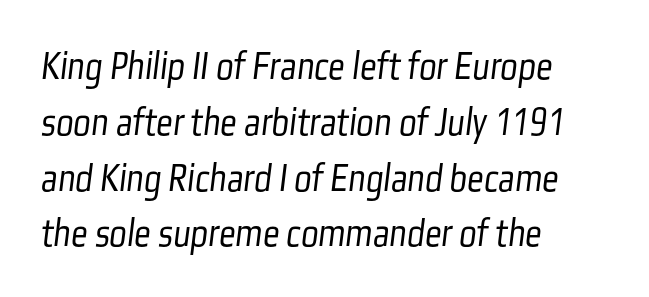
The image shows 41 px light, condensed sans-serif type; set left-aligned, normal line spacing (1.36x), normal letter spacing, not underlined; low stroke contrast and a medium x-height.
